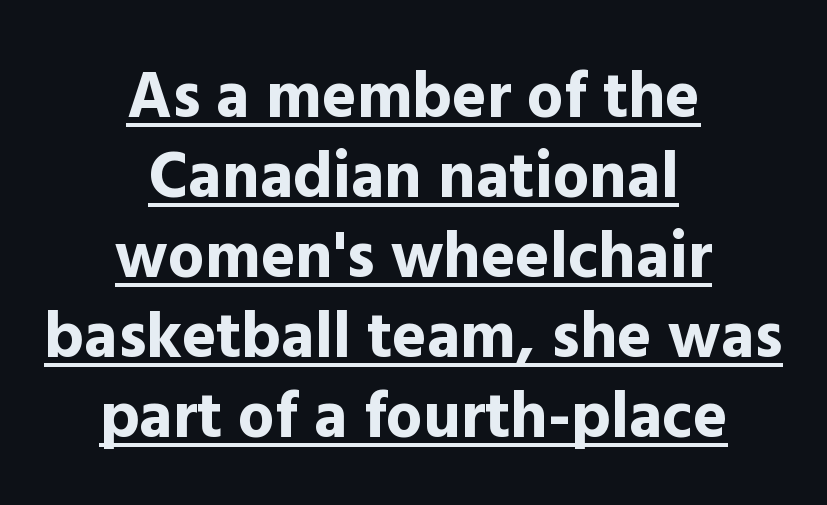
{"serif": "no", "italic": "no", "bold": "yes", "weight": "bold", "width": "normal", "x_height": "medium", "monospaced": "no", "underline": "yes", "align": "center", "line_spacing_ratio": 1.23, "letter_spacing": "normal", "letter_spacing_em": 0.0, "glyph_px": 65}
